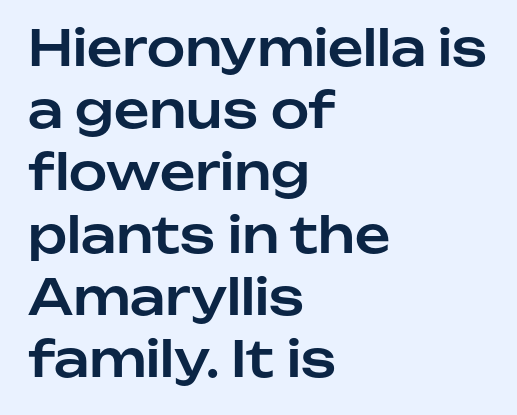
The image shows 49 px sans-serif type, upright; set left-aligned, normal line spacing (1.27x), normal letter spacing, not underlined; low stroke contrast and a medium x-height.
